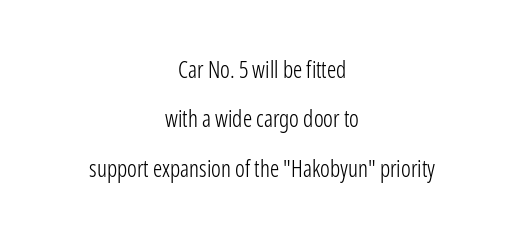
The image shows 23 px text type, upright; set centered, loose line spacing (2.15x), normal letter spacing, not underlined.
